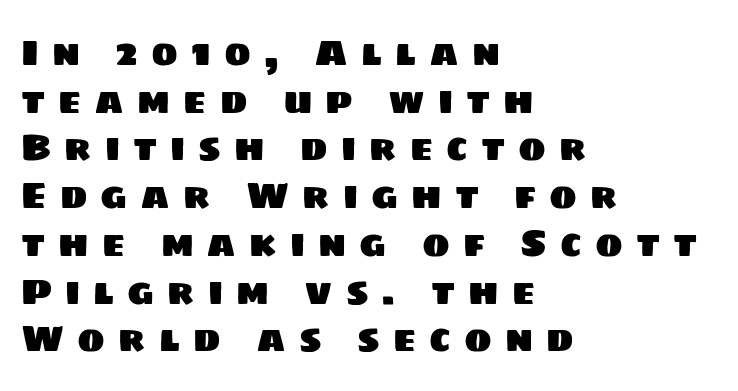
Q: Is the typeface a serif or a sans-serif typeface? A: Sans-serif.
Q: Is the text underlined? A: No.
Q: How is the paragraph aligned? A: Left-aligned.
Q: Is the spacing between letters normal or unusually wide? A: Unusually wide.
Q: Is the spacing between lines tight, normal or loose? A: Normal.
Q: Width (condensed, normal, or wide)? A: Normal.
Q: Stroke contrast? A: Low.
Q: x-height? A: Large.
Q: Monospaced? A: No.
